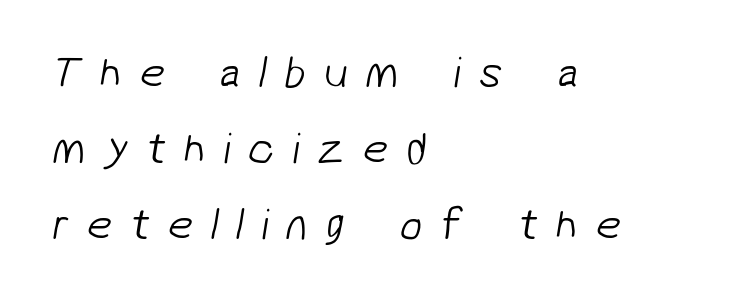
The image shows 45 px light sans-serif type; set left-aligned, normal line spacing (1.69x), unusually wide letter spacing (+0.39 em), not underlined; low stroke contrast and a medium x-height.
